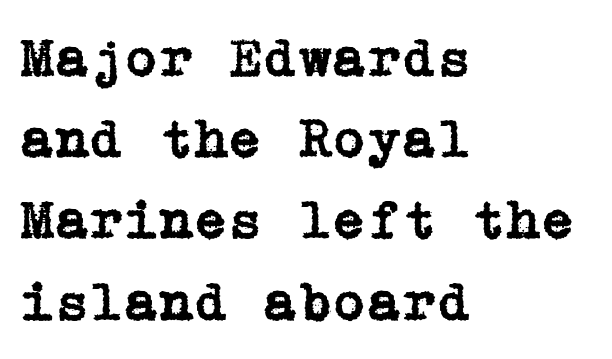
Q: Is the text italic (slanted)? A: No, it is upright.
Q: Is the typeface a serif or a sans-serif typeface? A: Serif.
Q: Is the text underlined? A: No.
Q: How is the paragraph aligned? A: Left-aligned.
Q: Is the spacing between letters normal or unusually wide? A: Normal.
Q: Is the spacing between lines tight, normal or loose? A: Normal.
Q: Width (condensed, normal, or wide)? A: Normal.
Q: Stroke contrast? A: Low.
Q: x-height? A: Medium.
